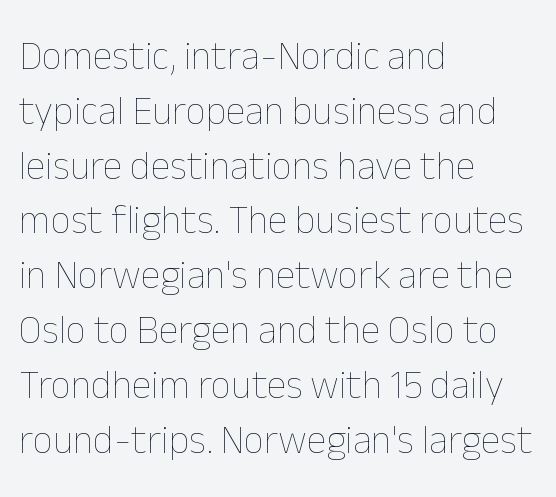
{"italic": "no", "bold": "no", "weight": "thin", "width": "normal", "stroke_contrast": "low", "x_height": "medium", "monospaced": "no", "underline": "no", "align": "left", "line_spacing": "normal", "line_spacing_ratio": 1.37, "letter_spacing": "normal", "letter_spacing_em": 0.0, "glyph_px": 40}
